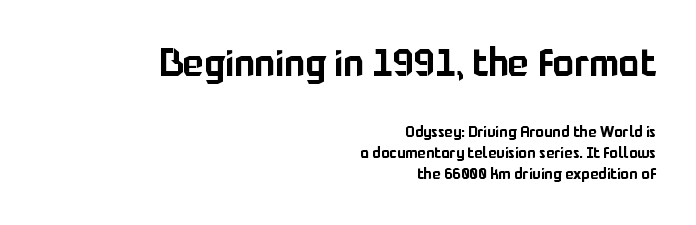
The image shows 39 px sans-serif type, upright; set right-aligned, normal line spacing (1.31x), normal letter spacing, not underlined; the first (top) block is 2.44x larger; low stroke contrast and a medium x-height.
